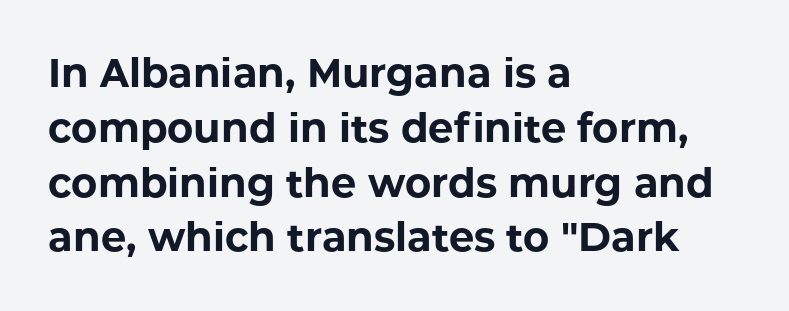
The font's upright variant was chosen for this text. A normal amount of white space separates one row of letters from the next. Examine the stroke ends and you'll find no serifs. The rendering anchors every line to the left-hand side. You could not count columns in this text — the font is proportionally spaced. The sample has been set heavy, in full bold.
